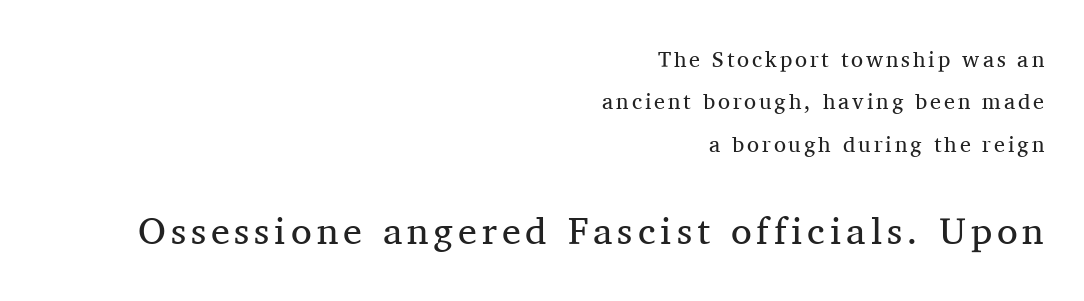
Observe the serifs anchoring each vertical stroke in this sample. Small over large — that's the arrangement of the two blocks here. Interline gaps are noticeably wide in this sample. Proportional: the letters do not fall into vertical columns. Compared with a typical body face, this is equally light or lighter still.
